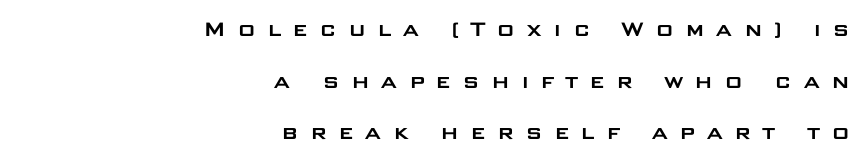
Q: Is the text italic (slanted)? A: No, it is upright.
Q: Is the text underlined? A: No.
Q: How is the paragraph aligned? A: Right-aligned.
Q: Is the spacing between letters normal or unusually wide? A: Unusually wide.
Q: Is the spacing between lines tight, normal or loose? A: Loose.
